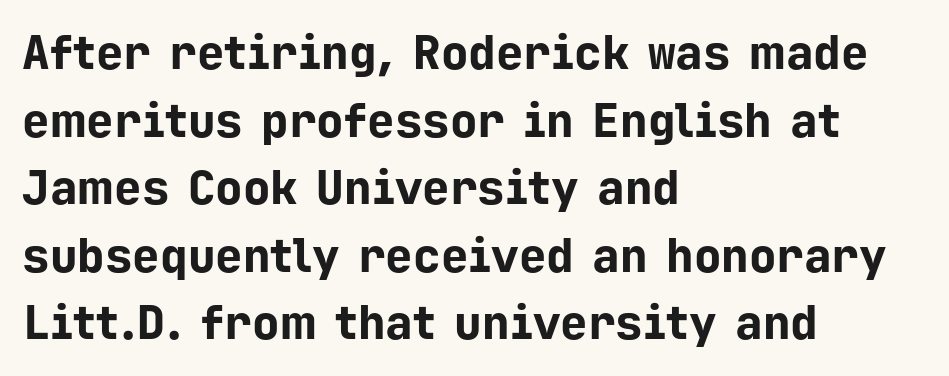
{"serif": "no", "italic": "no", "bold": "yes", "weight": "bold", "width": "normal", "stroke_contrast": "low", "x_height": "medium", "monospaced": "yes", "underline": "no", "align": "left", "line_spacing": "normal", "line_spacing_ratio": 1.47, "letter_spacing": "normal", "letter_spacing_em": 0.0, "glyph_px": 46}
